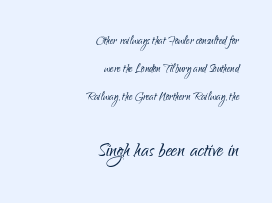
The passage is arranged like a letterhead date or caption credit — flush right. This sample trades compactness for vertical openness between lines. Look at the tracking — it's just the regular setting, nothing added. Quick note: underline off. Is the lower block the larger one? Yes — the lower block carries the bigger type.
